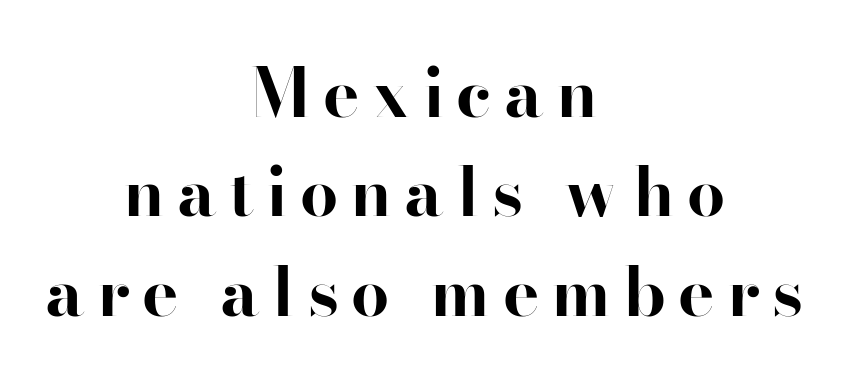
As a designer I'd log this as weight 700, bold. Every stem runs plumb, perpendicular to the baseline. These lines are rendered in a variable-pitch font. The designer went with a serif here, giving each stem small feet.
